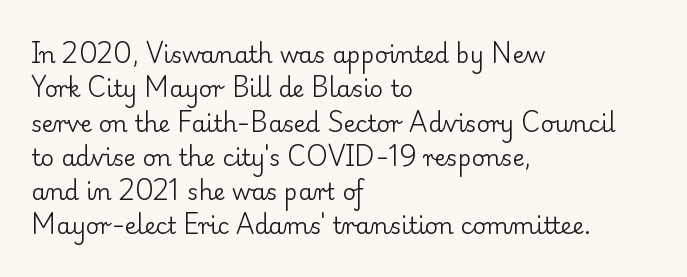
The vertical gap from one line to the next is medium. These lines were composed using upright roman letters. Horizontal alignment here is leftward, the default for most running prose. The gaps between neighbouring characters are ordinary and unremarkable. Weight: regular or lighter.
